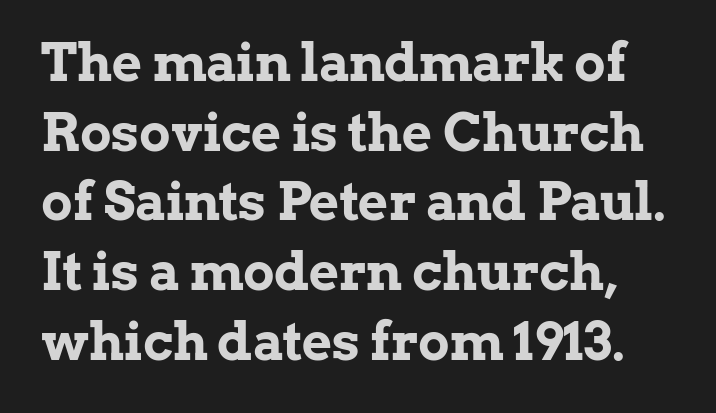
The image shows 52 px bold serif type, upright; set normal line spacing (1.34x), normal letter spacing, not underlined; low stroke contrast and a medium x-height.
